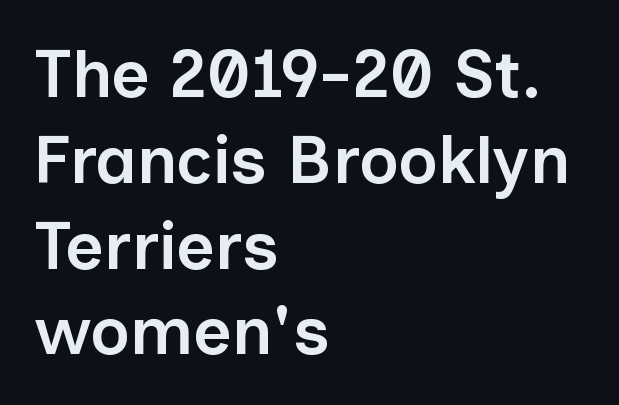
The image shows 67 px semibold sans-serif type, upright; set left-aligned, normal line spacing (1.28x), normal letter spacing, not underlined; low stroke contrast and a medium x-height.
